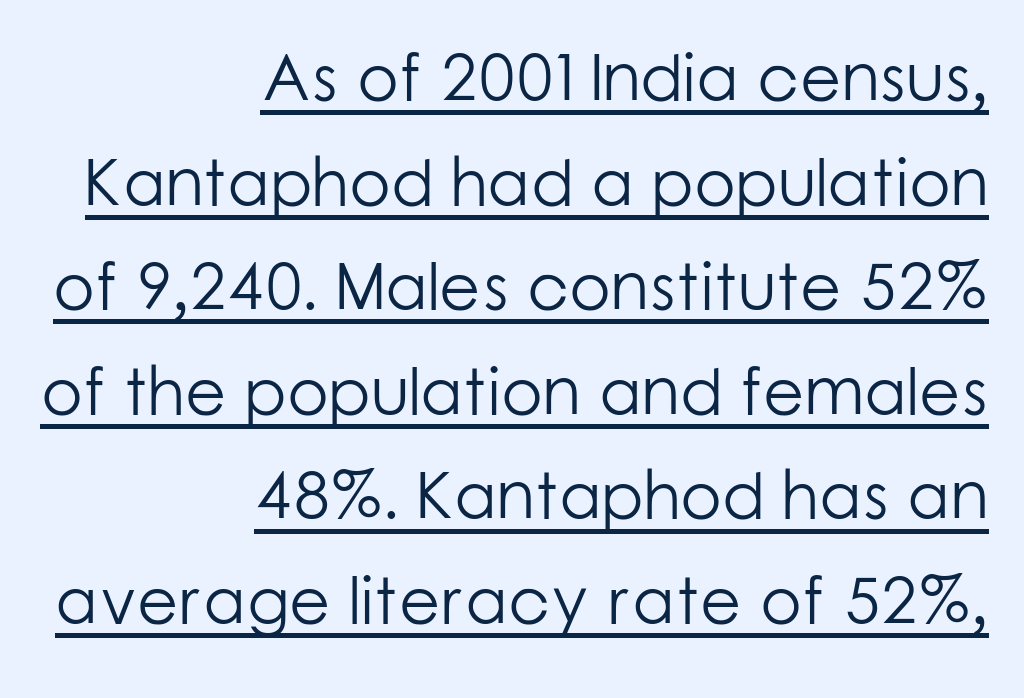
{"serif": "no", "italic": "no", "bold": "no", "weight": "light", "width": "normal", "stroke_contrast": "low", "x_height": "medium", "monospaced": "no", "underline": "yes", "align": "right", "line_spacing": "normal", "line_spacing_ratio": 1.56, "letter_spacing": "normal", "letter_spacing_em": 0.0, "glyph_px": 67}
